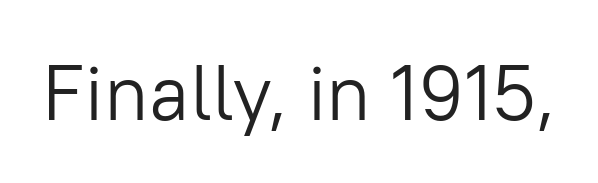
Q: Is the text bold? A: No.
Q: Is the text italic (slanted)? A: No, it is upright.
Q: Is the typeface a serif or a sans-serif typeface? A: Sans-serif.
Q: Is the text underlined? A: No.
Q: Is the spacing between letters normal or unusually wide? A: Normal.
Q: Width (condensed, normal, or wide)? A: Normal.
Q: Stroke contrast? A: Low.
Q: x-height? A: Medium.
Q: Monospaced? A: No.
